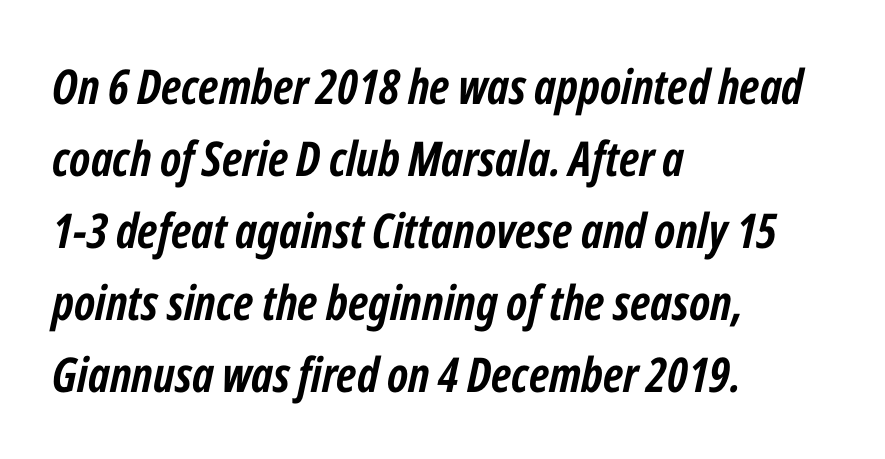
Q: Is the text bold? A: Yes.
Q: Is the text italic (slanted)? A: Yes, it leans right by about 12 degrees.
Q: Is the text underlined? A: No.
Q: How is the paragraph aligned? A: Left-aligned.
Q: Is the spacing between letters normal or unusually wide? A: Normal.
Q: Is the spacing between lines tight, normal or loose? A: Normal.
Q: Width (condensed, normal, or wide)? A: Condensed.
Q: Stroke contrast? A: Low.
Q: x-height? A: Medium.
Q: Monospaced? A: No.
